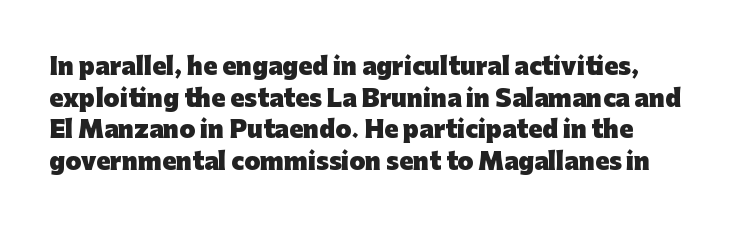
Does extra space separate the letters? No, they use regular spacing. Rows of type keep a routine distance in the vertical direction. Only glyphs here, with clear space below each row. The lettering stays uniformly vertical, giving the passage a roman look.
